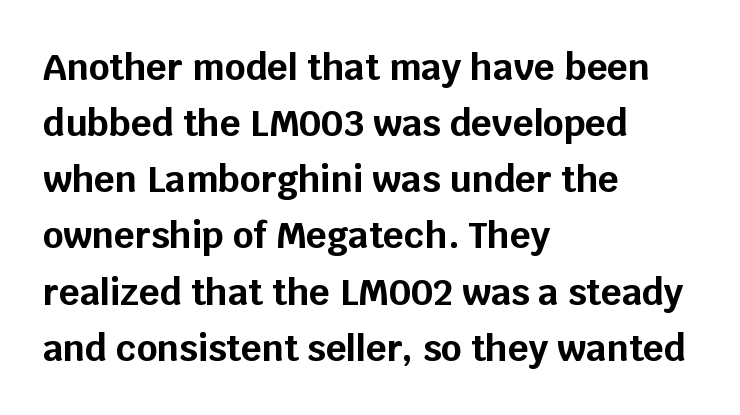
The image shows 36 px bold sans-serif type, upright; set left-aligned, normal line spacing (1.56x), normal letter spacing, not underlined; low stroke contrast and a large x-height.
